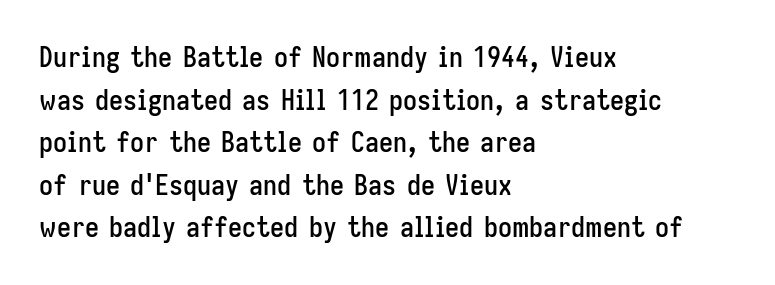
{"serif": "no", "italic": "no", "width": "condensed", "stroke_contrast": "low", "x_height": "medium", "monospaced": "no", "underline": "no", "align": "left", "line_spacing": "normal", "line_spacing_ratio": 1.52, "letter_spacing": "normal", "letter_spacing_em": 0.0, "glyph_px": 28}
